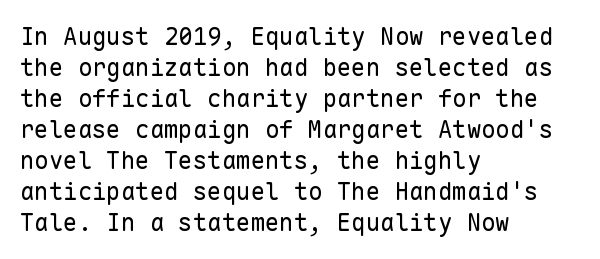
Q: Is the text bold? A: No.
Q: Is the text italic (slanted)? A: No, it is upright.
Q: Is the text underlined? A: No.
Q: How is the paragraph aligned? A: Left-aligned.
Q: Is the spacing between letters normal or unusually wide? A: Normal.
Q: Is the spacing between lines tight, normal or loose? A: Normal.
